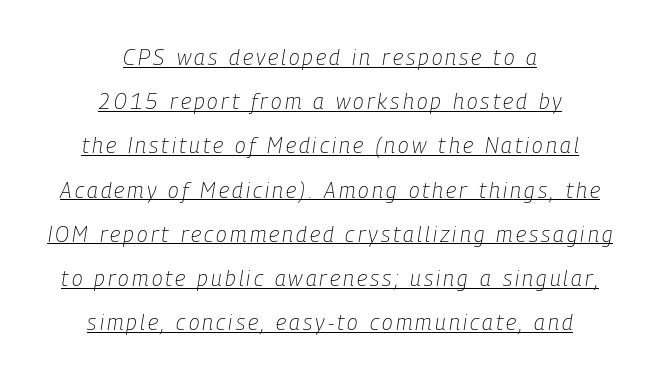
{"italic": "yes", "lean": "right", "slant_degrees": 9, "bold": "no", "underline": "yes", "align": "center", "line_spacing": "loose", "line_spacing_ratio": 2.01, "glyph_px": 22}
